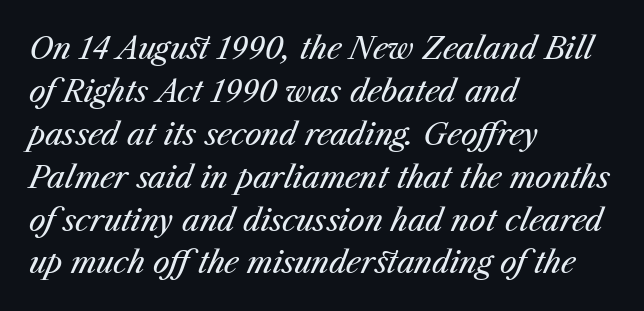
The image shows 30 px regular-weight type, italic (leaning right); set left-aligned, normal line spacing (1.43x), normal letter spacing, not underlined; medium stroke contrast and a medium x-height.
